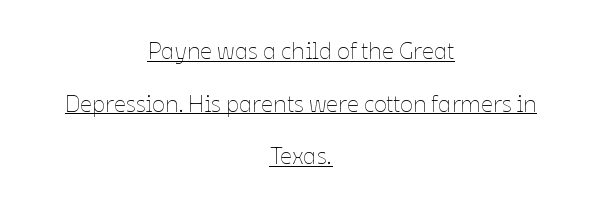
{"italic": "no", "bold": "no", "underline": "yes", "align": "center", "line_spacing": "loose", "line_spacing_ratio": 2.19, "letter_spacing": "normal", "letter_spacing_em": 0.0, "glyph_px": 24}
